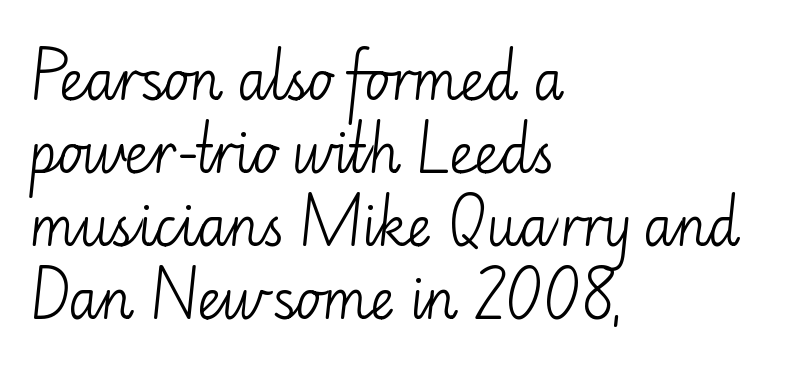
{"serif": "no", "bold": "no", "weight": "light", "width": "normal", "stroke_contrast": "low", "x_height": "small", "monospaced": "no", "underline": "no", "align": "left", "line_spacing": "normal", "line_spacing_ratio": 1.38, "letter_spacing": "normal", "letter_spacing_em": 0.0, "glyph_px": 53}
